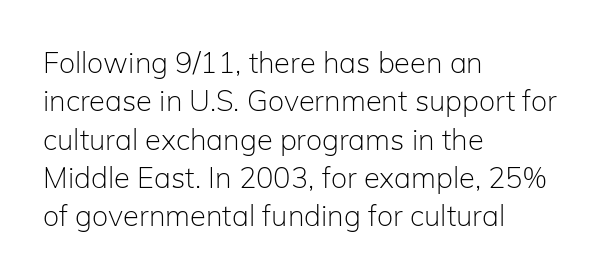
{"serif": "no", "italic": "no", "bold": "no", "weight": "light", "width": "normal", "stroke_contrast": "low", "x_height": "medium", "monospaced": "no", "underline": "no", "align": "left", "line_spacing": "normal", "line_spacing_ratio": 1.32, "letter_spacing": "normal", "letter_spacing_em": 0.0, "glyph_px": 29}
